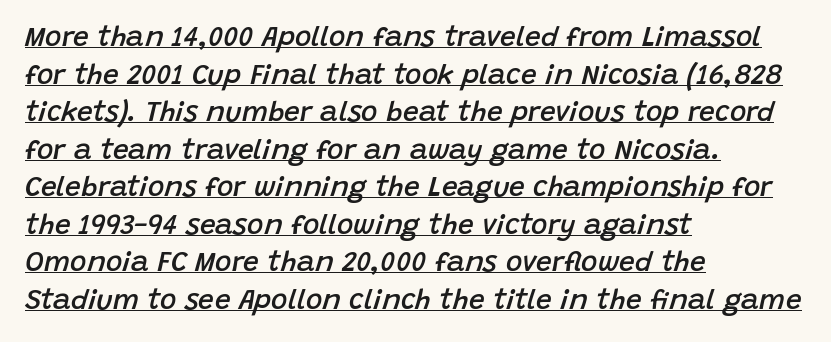
Q: Is the text bold? A: Semi-bold.
Q: Is the text italic (slanted)? A: Yes, it leans right by about 15 degrees.
Q: Is the text underlined? A: Yes.
Q: How is the paragraph aligned? A: Left-aligned.
Q: Is the spacing between letters normal or unusually wide? A: Normal.
Q: Is the spacing between lines tight, normal or loose? A: Normal.
Q: Width (condensed, normal, or wide)? A: Normal.
Q: Stroke contrast? A: Low.
Q: x-height? A: Large.
Q: Monospaced? A: No.
